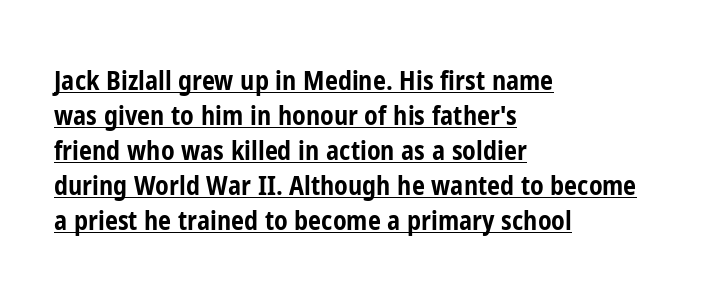
{"italic": "no", "bold": "yes", "underline": "yes", "align": "left", "line_spacing": "normal", "line_spacing_ratio": 1.35, "letter_spacing": "normal", "letter_spacing_em": 0.0, "glyph_px": 26}
